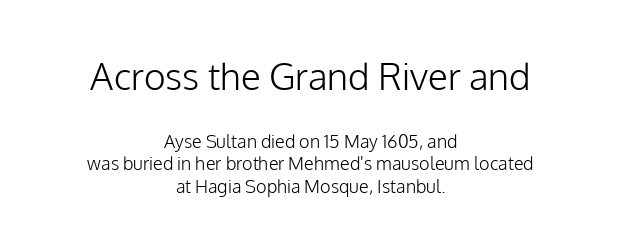
{"serif": "no", "italic": "no", "bold": "no", "weight": "light", "width": "normal", "stroke_contrast": "low", "x_height": "medium", "monospaced": "no", "underline": "no", "align": "center", "line_spacing": "normal", "line_spacing_ratio": 1.27, "letter_spacing": "normal", "letter_spacing_em": 0.0, "larger_block": "first", "size_ratio": 2.06, "glyph_px": 37}
